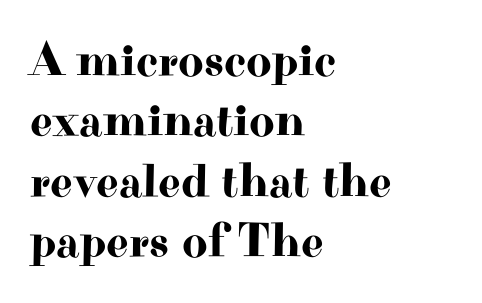
The image shows 49 px wide serif type, upright; set left-aligned, line spacing 1.23x, normal letter spacing, not underlined; high stroke contrast and a small x-height.
